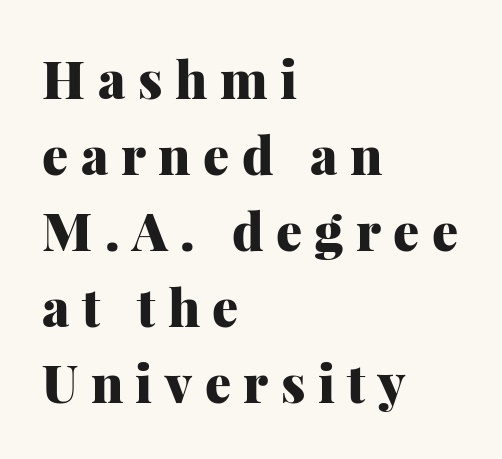
Q: Is the text bold? A: Yes.
Q: Is the text italic (slanted)? A: No, it is upright.
Q: Is the typeface a serif or a sans-serif typeface? A: Serif.
Q: Is the text underlined? A: No.
Q: How is the paragraph aligned? A: Left-aligned.
Q: Is the spacing between letters normal or unusually wide? A: Unusually wide.
Q: Is the spacing between lines tight, normal or loose? A: Normal.
Q: Width (condensed, normal, or wide)? A: Normal.
Q: Stroke contrast? A: Medium.
Q: x-height? A: Medium.
Q: Monospaced? A: No.
